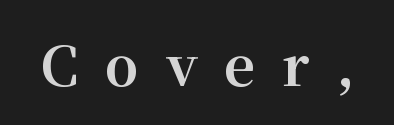
Q: Is the text bold? A: Yes.
Q: Is the text italic (slanted)? A: No, it is upright.
Q: Is the typeface a serif or a sans-serif typeface? A: Serif.
Q: Is the text underlined? A: No.
Q: Is the spacing between letters normal or unusually wide? A: Unusually wide.
Q: Width (condensed, normal, or wide)? A: Normal.
Q: Stroke contrast? A: Medium.
Q: x-height? A: Medium.
Q: Monospaced? A: No.
